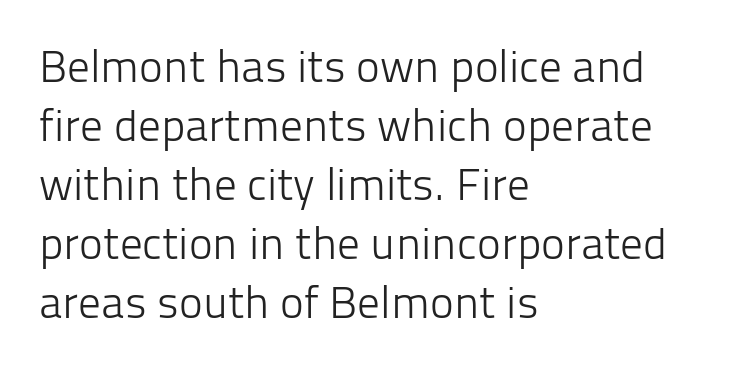
{"serif": "no", "italic": "no", "bold": "no", "weight": "light", "width": "normal", "stroke_contrast": "low", "x_height": "medium", "monospaced": "no", "underline": "no", "align": "left", "line_spacing": "normal", "line_spacing_ratio": 1.31, "letter_spacing": "normal", "letter_spacing_em": 0.0, "glyph_px": 45}
